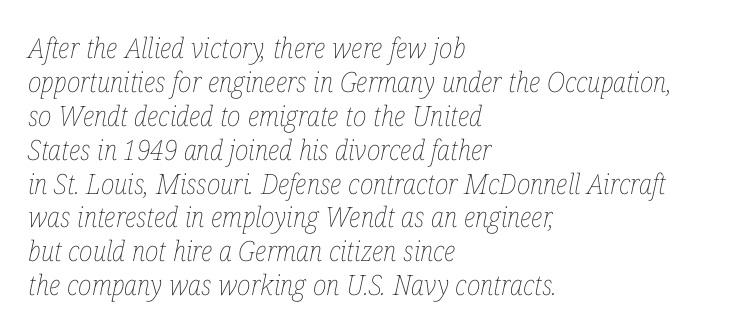
The passage shown is not bold in any degree. Honestly, the letter spacing is just normal — you wouldn't notice it. This is oblique type, the kind used for emphasis or titles. This rendering features lettering with no underline.
